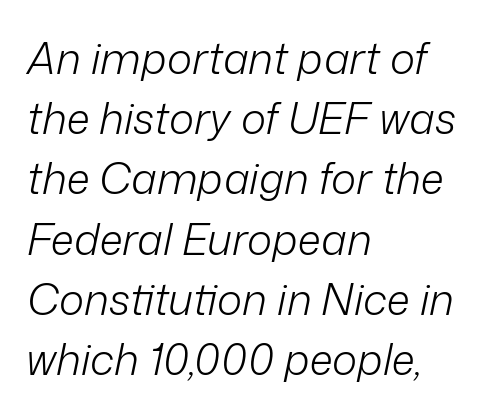
This rendering features lettering with no underline. There is no visible air inserted between adjacent glyphs. Is there much room between lines? A standard amount, neither cramped nor airy. Emphasis-style slanted type is in use. Do the characters align in a grid? No, the font is proportional.
